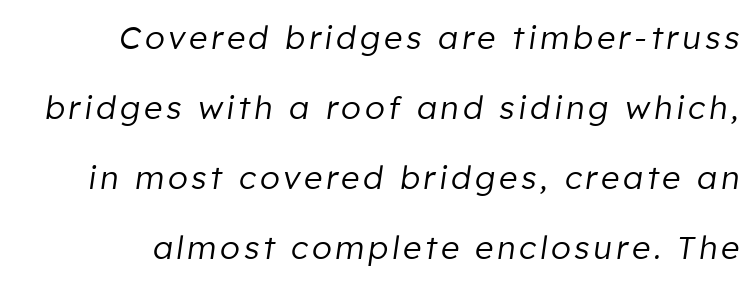
Rendered with sloped, italic letterforms. Glance below the letters and you will spot only blank space. Spacing verdict: proportional, widths tailored to each character. Is the type heavy? It reads as light-to-regular instead.
